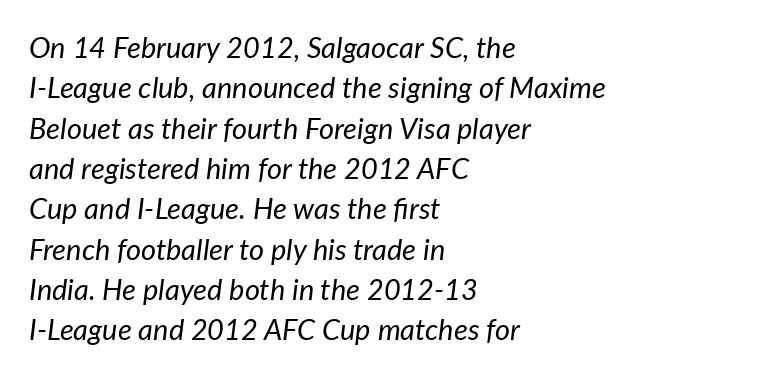
Q: Is the text bold? A: No.
Q: Is the text italic (slanted)? A: Yes, it leans right by about 7 degrees.
Q: Is the text underlined? A: No.
Q: How is the paragraph aligned? A: Left-aligned.
Q: Is the spacing between letters normal or unusually wide? A: Normal.
Q: Is the spacing between lines tight, normal or loose? A: Normal.
Q: Width (condensed, normal, or wide)? A: Normal.
Q: Stroke contrast? A: Low.
Q: x-height? A: Medium.
Q: Monospaced? A: No.
